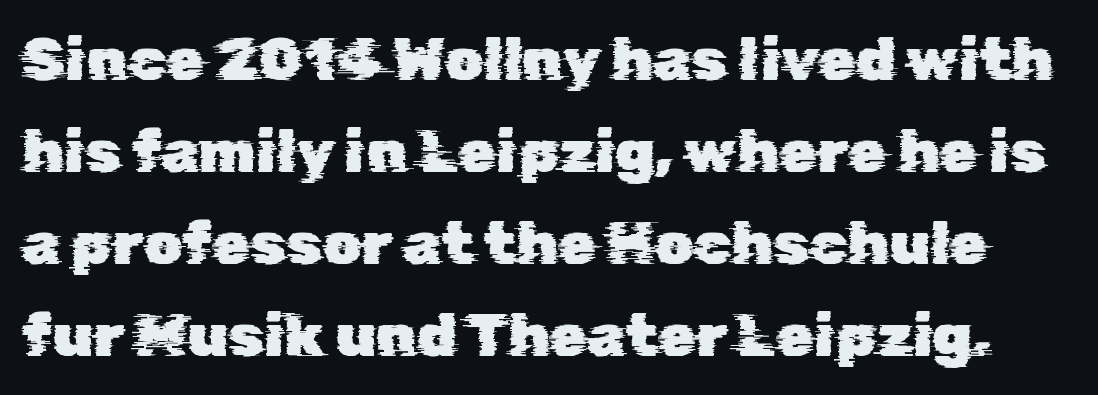
Q: Is the typeface a serif or a sans-serif typeface? A: Sans-serif.
Q: Is the text underlined? A: No.
Q: Is the spacing between letters normal or unusually wide? A: Normal.
Q: Is the spacing between lines tight, normal or loose? A: Normal.
Q: Width (condensed, normal, or wide)? A: Normal.
Q: Stroke contrast? A: Low.
Q: x-height? A: Medium.
Q: Monospaced? A: No.
